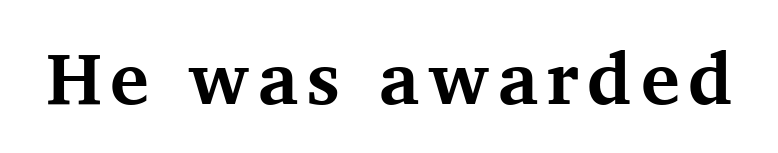
Rendered with straight, roman letterforms. Varying glyph widths throughout — classic text-font behaviour. Notice how thick the strokes are: this is what a full bold looks like. Underline: absent. I'd call this a serif setting — the letters wear small feet.
